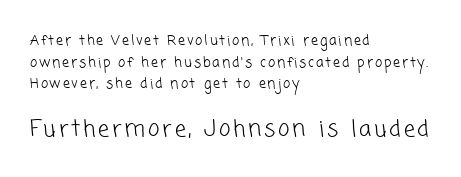
Q: Is the text bold? A: No.
Q: Is the text underlined? A: No.
Q: How is the paragraph aligned? A: Left-aligned.
Q: Is the spacing between lines tight, normal or loose? A: Normal.
Q: Which block of text is set in a larger size, the first (top) or the second (bottom)? A: The second (bottom) one.
